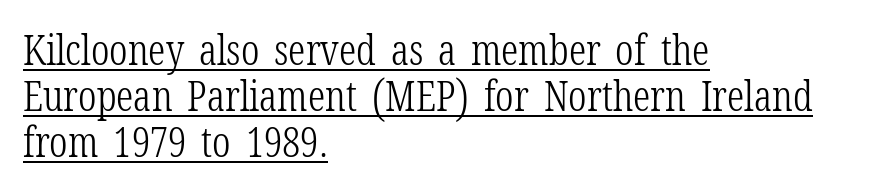
The image shows 42 px light, condensed serif type, upright; set left-aligned, tight line spacing (1.1x), normal letter spacing, underlined; low stroke contrast and a medium x-height.
